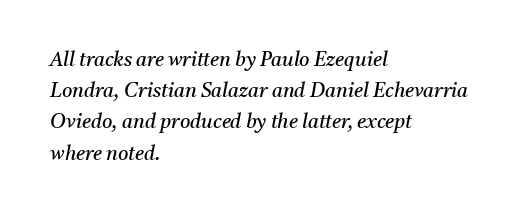
The image shows 20 px text type, italic (leaning right); set left-aligned, normal line spacing (1.56x), normal letter spacing, not underlined.
